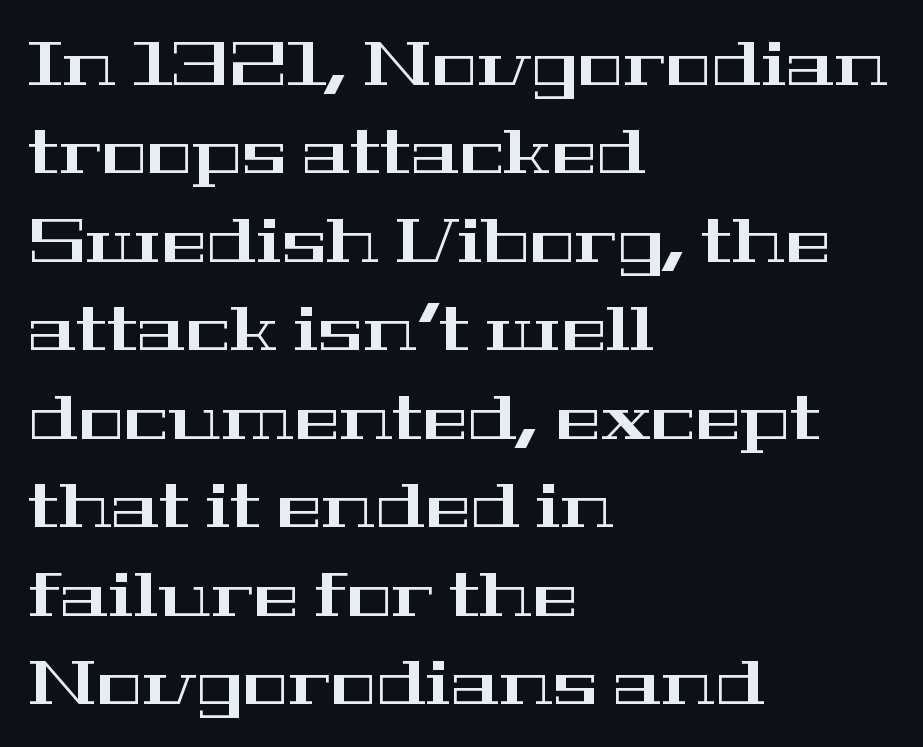
The image shows 61 px wide serif type, upright; set left-aligned, normal line spacing (1.45x), normal letter spacing, not underlined; high stroke contrast and a medium x-height.
